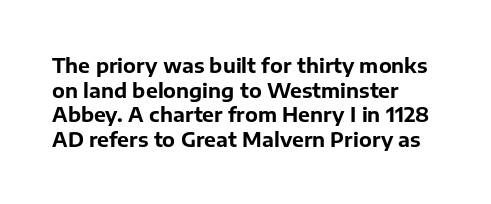
The image shows 20 px bold type, upright; set left-aligned, line spacing 1.23x, normal letter spacing, not underlined.
